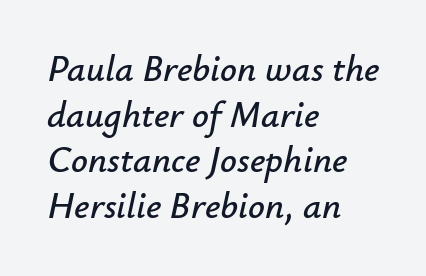
The passage shown is typed in a proportional face where columns would drift. Visually the block forms a straight wall on the left and a jagged coastline on the right. Just letters on the line, the space beneath them empty. The whole block is typeset with a tilt. Glyph-to-glyph distance matches everyday printed text.
